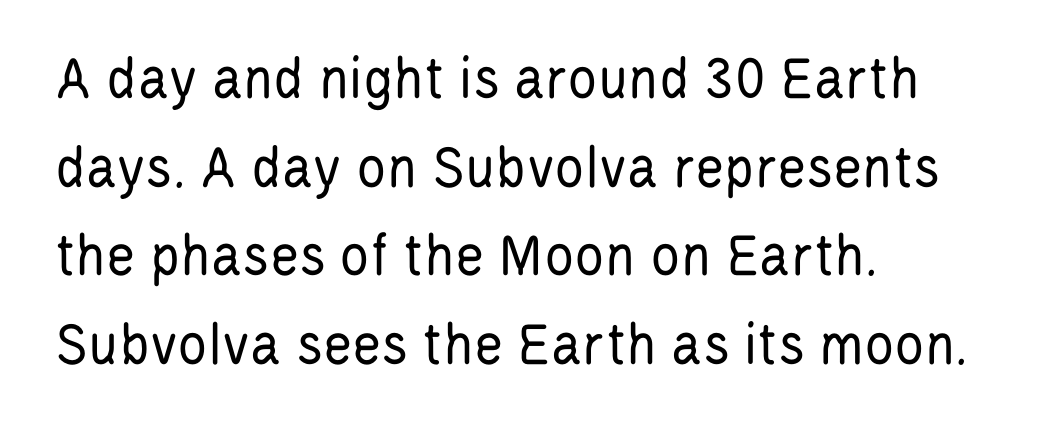
Posture: vertical. Caption: multi-line text, flush left, ragged right. Underline: absent. Compared with a typical body face, this is equally light or lighter still. Font category for this specimen: sans-serif.
